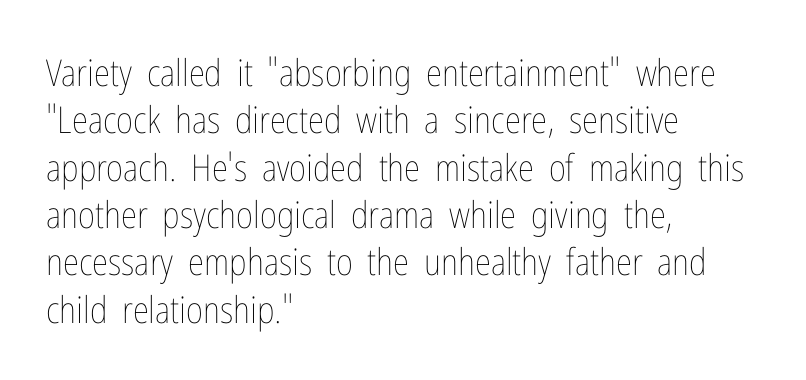
The face used here is proportionally spaced, like ordinary book or web type. Honestly, there is no underline to notice here at all. Interline gaps are of average width in this sample. A typesetter would mark this as roman, not italic. Inter-character spacing is left at the font's built-in metrics. A student would call this left alignment; a typographer would say flush left, rag right.
